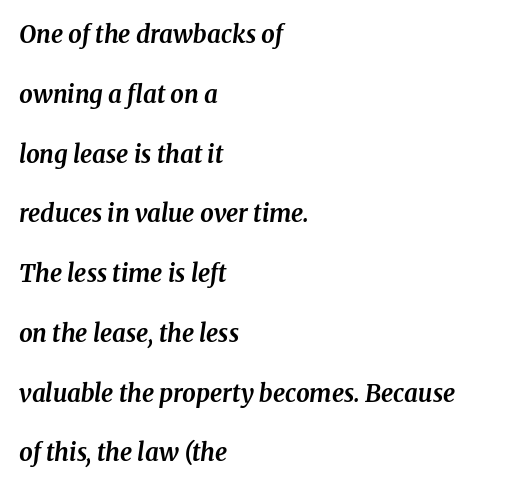
Q: Is the text bold? A: Yes.
Q: Is the text italic (slanted)? A: Yes, it leans right by about 8 degrees.
Q: Is the text underlined? A: No.
Q: How is the paragraph aligned? A: Left-aligned.
Q: Is the spacing between letters normal or unusually wide? A: Normal.
Q: Is the spacing between lines tight, normal or loose? A: Loose.
